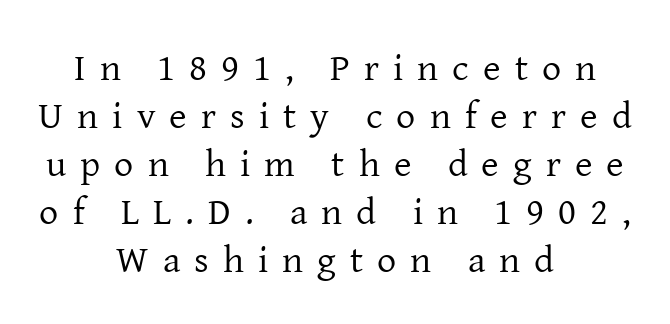
The image shows 38 px regular-weight serif type, upright; set centered, normal line spacing (1.26x), unusually wide letter spacing (+0.37 em), not underlined; low stroke contrast and a medium x-height.
